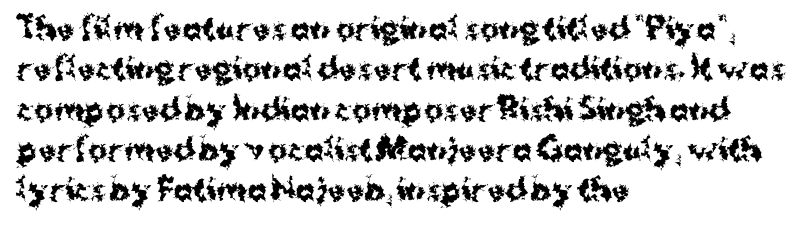
Q: Is the text bold? A: Yes.
Q: Is the text italic (slanted)? A: No, it is upright.
Q: Is the typeface a serif or a sans-serif typeface? A: Sans-serif.
Q: Is the text underlined? A: No.
Q: How is the paragraph aligned? A: Left-aligned.
Q: Is the spacing between letters normal or unusually wide? A: Normal.
Q: Is the spacing between lines tight, normal or loose? A: Normal.
Q: Width (condensed, normal, or wide)? A: Normal.
Q: Stroke contrast? A: Medium.
Q: x-height? A: Medium.
Q: Monospaced? A: No.
